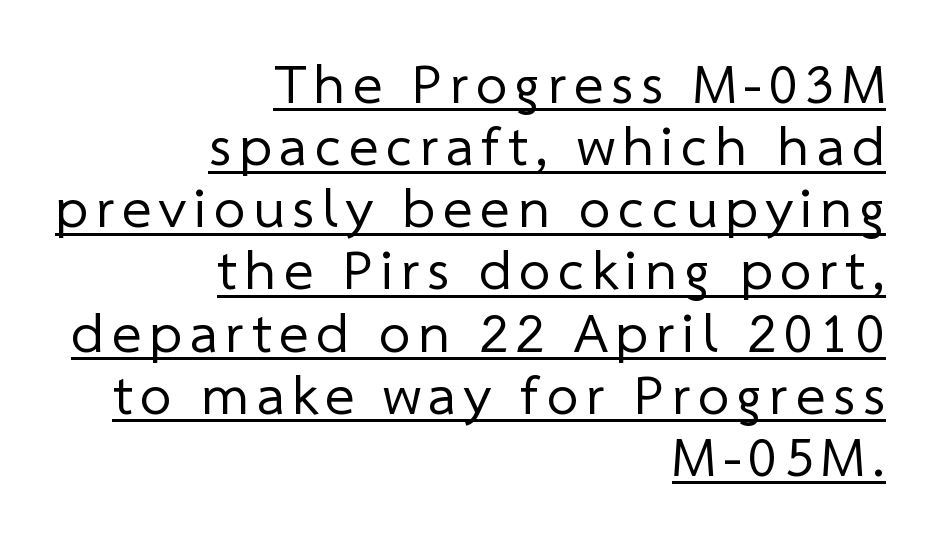
The lettering is marked with a stroke running underneath it. The passage shown is typeset with a sans-serif family. Stroke thickness stays within the range of a standard reading face or lighter. The rendering anchors every line to the right-hand side. Looks like regular typesetting: each glyph gets only the width it needs. This block would grow much taller if given ordinary leading; it's compressed now.
